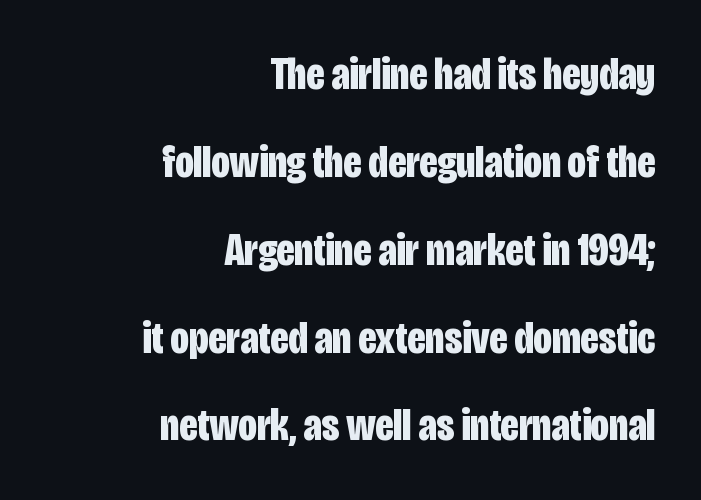
{"serif": "no", "italic": "no", "bold": "yes", "weight": "bold", "width": "condensed", "stroke_contrast": "low", "x_height": "large", "monospaced": "no", "underline": "no", "align": "right", "line_spacing": "loose", "line_spacing_ratio": 1.91, "letter_spacing": "normal", "letter_spacing_em": 0.0, "glyph_px": 46}
